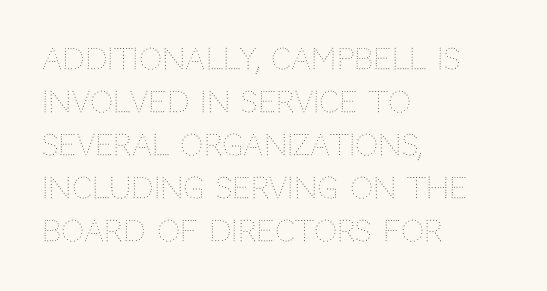
Unlike italic type, these characters show no tilt at all. The gap between lines stays unmarked. These lines stack with their left ends in a neat column. The typeface has the unassuming heft of standard copy or less. The leading is moderate, giving the passage an even texture. Standard letterfit; no display-style spreading of the glyphs.
